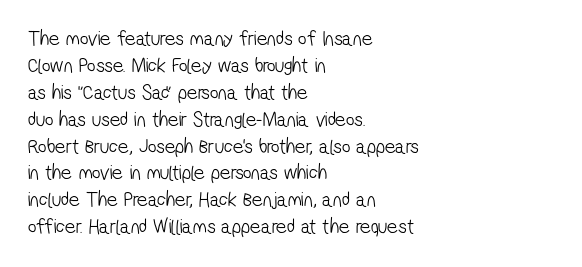
Q: Is the text bold? A: No.
Q: Is the text underlined? A: No.
Q: How is the paragraph aligned? A: Left-aligned.
Q: Is the spacing between letters normal or unusually wide? A: Normal.
Q: Is the spacing between lines tight, normal or loose? A: Normal.
